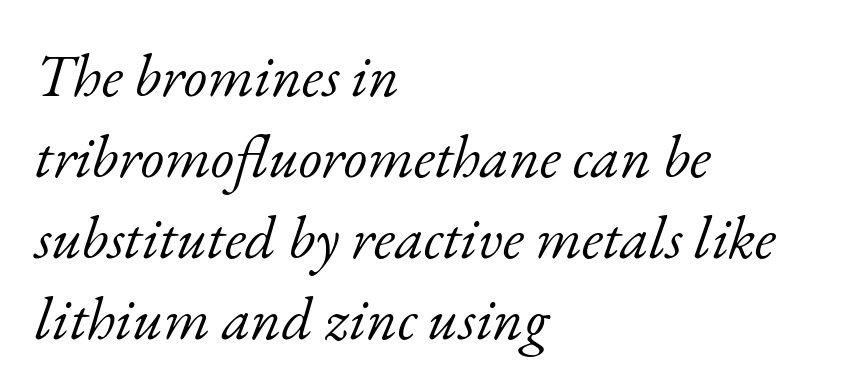
Q: Is the text bold? A: No.
Q: Is the text italic (slanted)? A: Yes, it leans right by about 17 degrees.
Q: Is the typeface a serif or a sans-serif typeface? A: Serif.
Q: Is the text underlined? A: No.
Q: How is the paragraph aligned? A: Left-aligned.
Q: Is the spacing between letters normal or unusually wide? A: Normal.
Q: Is the spacing between lines tight, normal or loose? A: Normal.
Q: Width (condensed, normal, or wide)? A: Normal.
Q: Stroke contrast? A: Low.
Q: x-height? A: Small.
Q: Monospaced? A: No.
